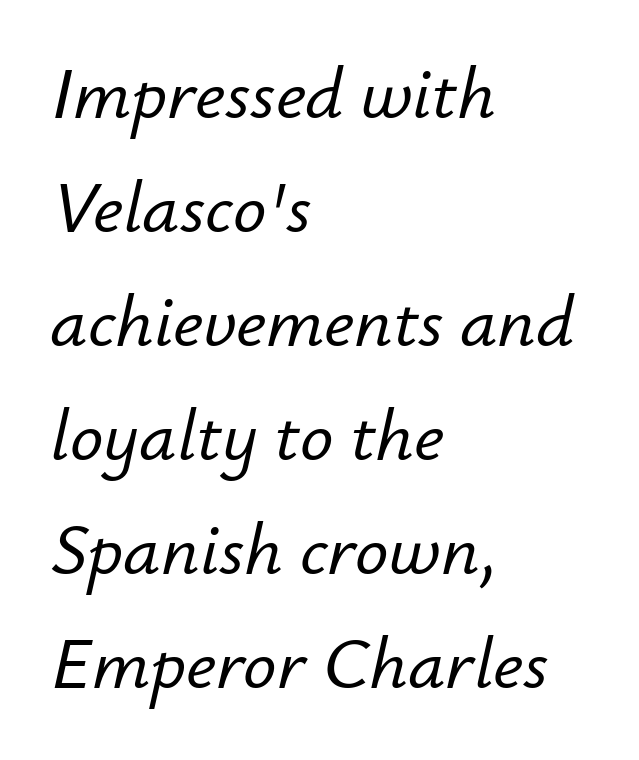
{"italic": "yes", "lean": "right", "slant_degrees": 12, "width": "normal", "stroke_contrast": "low", "x_height": "small", "monospaced": "no", "underline": "no", "align": "left", "line_spacing": "normal", "line_spacing_ratio": 1.54, "letter_spacing": "normal", "letter_spacing_em": 0.0, "glyph_px": 74}
